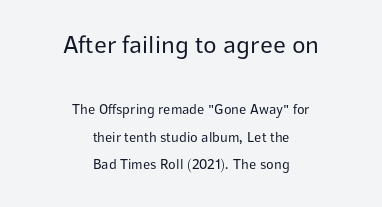
The image shows 25 px text type, upright; set centered, loose line spacing (1.99x), normal letter spacing, not underlined; the first (top) block is 1.79x larger.
